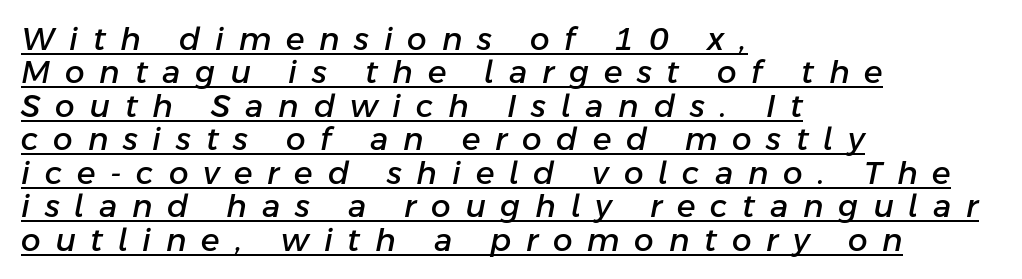
The image shows 31 px text type, italic (leaning right); set left-aligned, tight line spacing (1.08x), unusually wide letter spacing (+0.48 em), underlined; low stroke contrast and a medium x-height.
